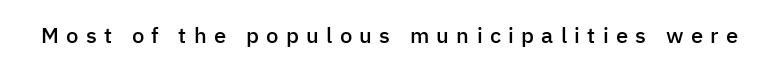
Only glyphs here, with clear space below each row. Is there any slant? The stems are plumb. Is the letter spacing exaggerated? Yes — the characters are pushed far apart. The glyphs have the mass of a demibold cut, below bold.
